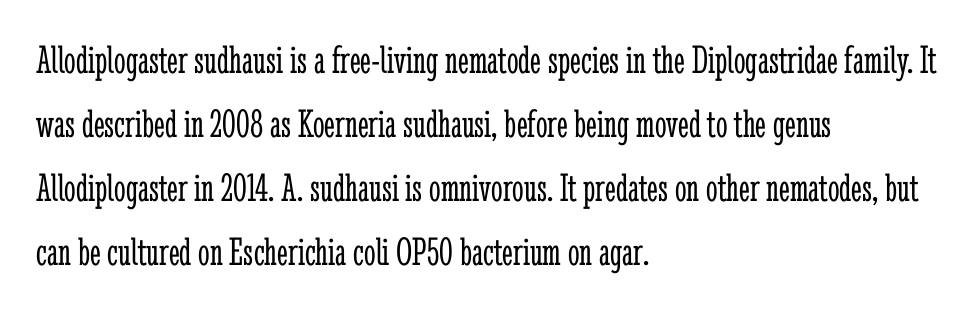
{"serif": "yes", "italic": "no", "bold": "no", "weight": "light", "width": "condensed", "stroke_contrast": "low", "x_height": "medium", "monospaced": "no", "underline": "no", "align": "left", "line_spacing": "normal", "line_spacing_ratio": 1.56, "letter_spacing": "normal", "letter_spacing_em": 0.0, "glyph_px": 41}
